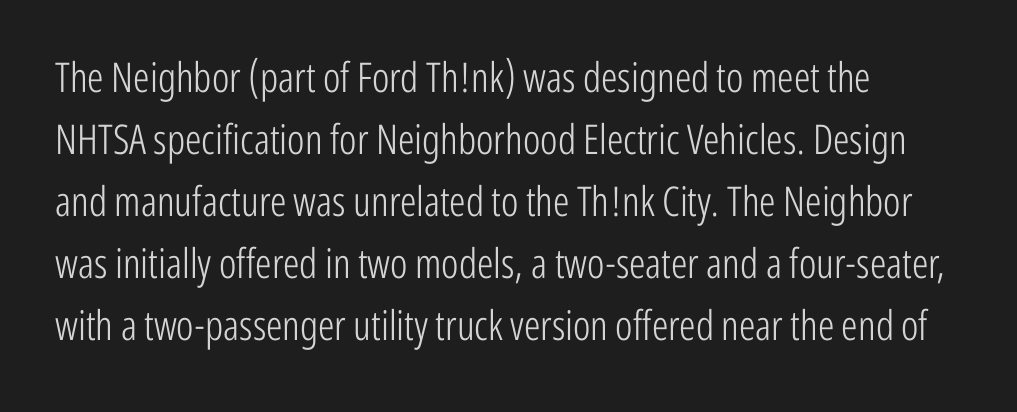
Rule under the text: the space is simply empty. If you drew a line through each stem, it would be perfectly vertical. The line-height multiplier appears to be the usual default. On a weight scale, this lands at 450 or below. Varying glyph widths throughout — classic text-font behaviour.
